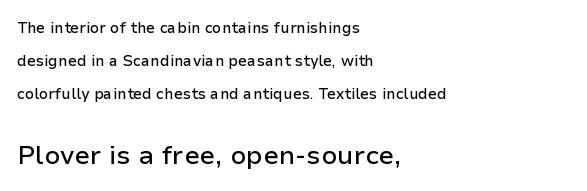
The image shows 26 px text type, upright; set left-aligned, loose line spacing (2.2x), normal letter spacing, not underlined; the second (bottom) block is 1.73x larger.
